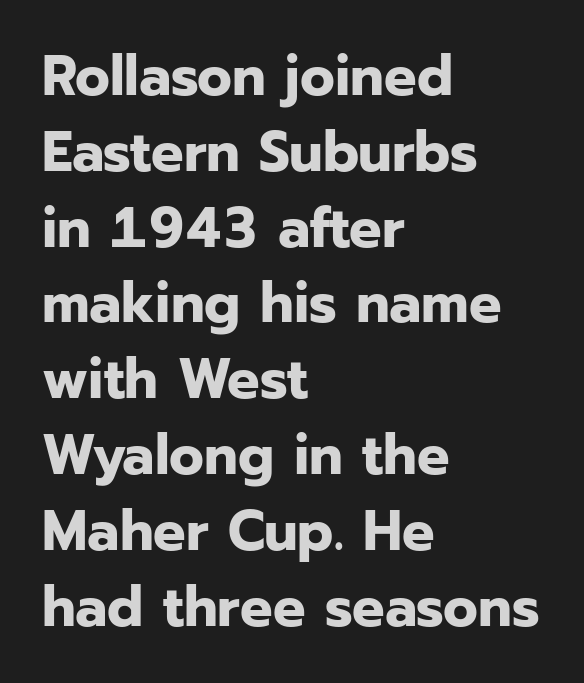
It's the straight-up-and-down kind of type. Nobody drew a line under any word here. In terms of weight, the rendering is a true, heavy bold. Alignment: flush left. Observe the absence of serifs on each vertical stroke in this sample. Is there much room between lines? A standard amount, neither cramped nor airy.
